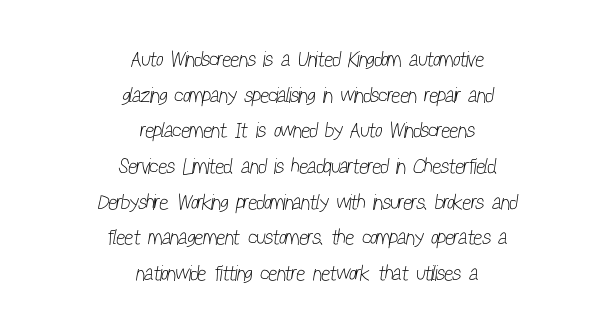
Q: Is the text bold? A: No.
Q: Is the text underlined? A: No.
Q: How is the paragraph aligned? A: Centered.
Q: Is the spacing between letters normal or unusually wide? A: Normal.
Q: Is the spacing between lines tight, normal or loose? A: Normal.
